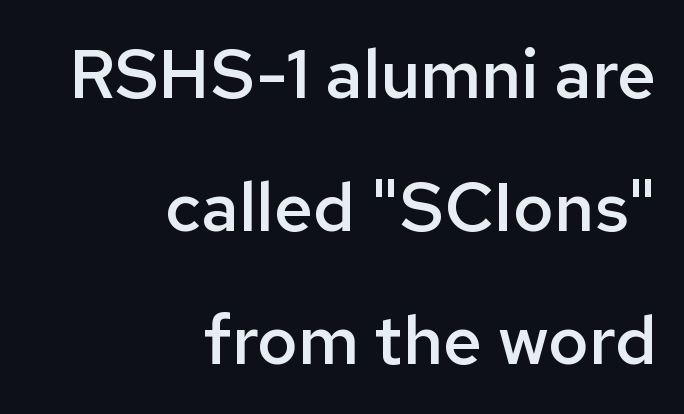
Q: Is the text bold? A: Semi-bold.
Q: Is the text italic (slanted)? A: No, it is upright.
Q: Is the typeface a serif or a sans-serif typeface? A: Sans-serif.
Q: Is the text underlined? A: No.
Q: How is the paragraph aligned? A: Right-aligned.
Q: Is the spacing between letters normal or unusually wide? A: Normal.
Q: Is the spacing between lines tight, normal or loose? A: Loose.
Q: Width (condensed, normal, or wide)? A: Normal.
Q: Stroke contrast? A: Low.
Q: x-height? A: Medium.
Q: Monospaced? A: No.
